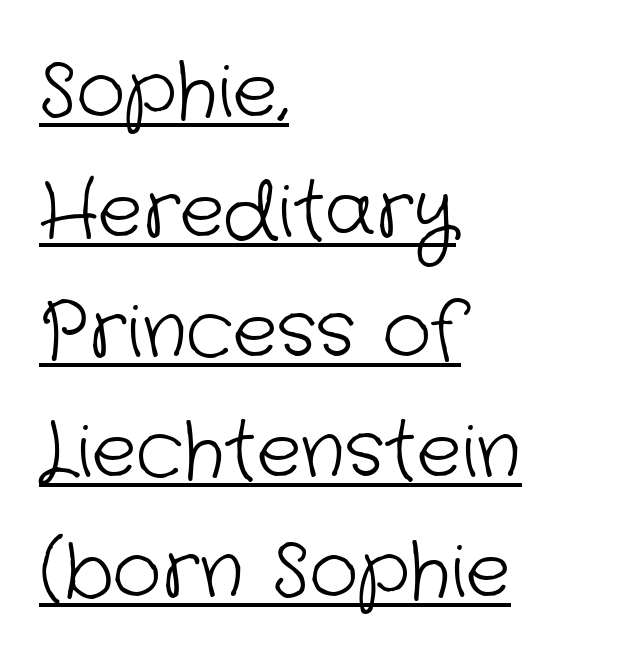
Q: Is the text bold? A: No.
Q: Is the typeface a serif or a sans-serif typeface? A: Sans-serif.
Q: Is the text underlined? A: Yes.
Q: How is the paragraph aligned? A: Left-aligned.
Q: Is the spacing between letters normal or unusually wide? A: Normal.
Q: Is the spacing between lines tight, normal or loose? A: Normal.
Q: Width (condensed, normal, or wide)? A: Normal.
Q: Stroke contrast? A: Low.
Q: x-height? A: Medium.
Q: Monospaced? A: No.
